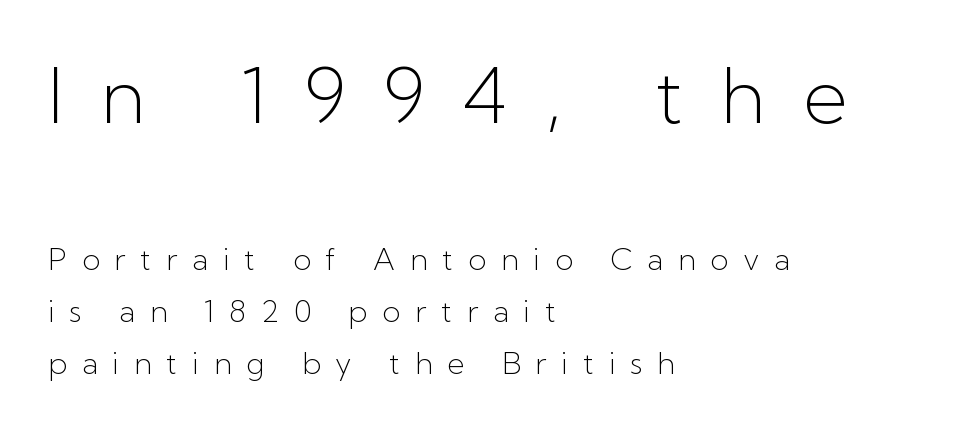
Q: Is the text bold? A: No.
Q: Is the text italic (slanted)? A: No, it is upright.
Q: Is the typeface a serif or a sans-serif typeface? A: Sans-serif.
Q: Is the text underlined? A: No.
Q: How is the paragraph aligned? A: Left-aligned.
Q: Is the spacing between letters normal or unusually wide? A: Unusually wide.
Q: Which block of text is set in a larger size, the first (top) or the second (bottom)? A: The first (top) one.
Q: Width (condensed, normal, or wide)? A: Normal.
Q: Stroke contrast? A: Low.
Q: x-height? A: Medium.
Q: Monospaced? A: No.
